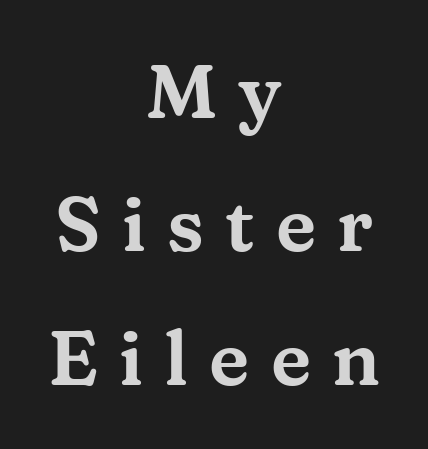
Proportional: the letters do not fall into vertical columns. Casual observation: everything's sitting right in the middle. If you drew a line through each stem, it would be perfectly vertical. Someone cranked the tracking dial way up on this one. You can tell from the footed stems that serif type was used. Each row of text sits above clean, open space.
